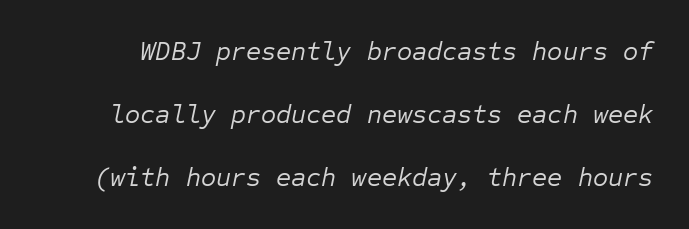
The passage shown has conventional tracking throughout. The baseline area is clear. A great deal of white space separates one row of letters from the next. Summary of weight: not heavy and not bold. The passage shown leans; its letterforms are oblique.
